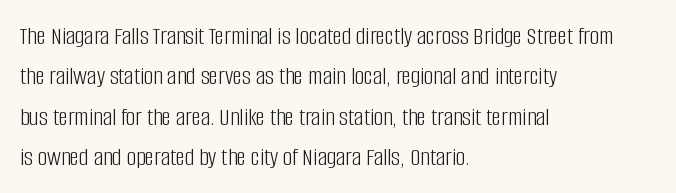
The image shows 26 px text type, upright; set left-aligned, normal line spacing (1.55x), normal letter spacing, not underlined.
